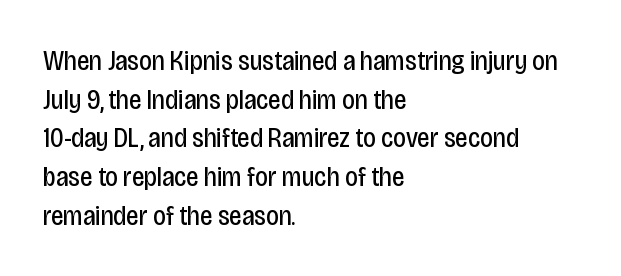
{"serif": "no", "italic": "no", "bold": "no", "weight": "regular", "width": "condensed", "stroke_contrast": "low", "x_height": "large", "monospaced": "no", "underline": "no", "align": "left", "line_spacing": "normal", "line_spacing_ratio": 1.38, "letter_spacing": "normal", "letter_spacing_em": 0.0, "glyph_px": 28}
